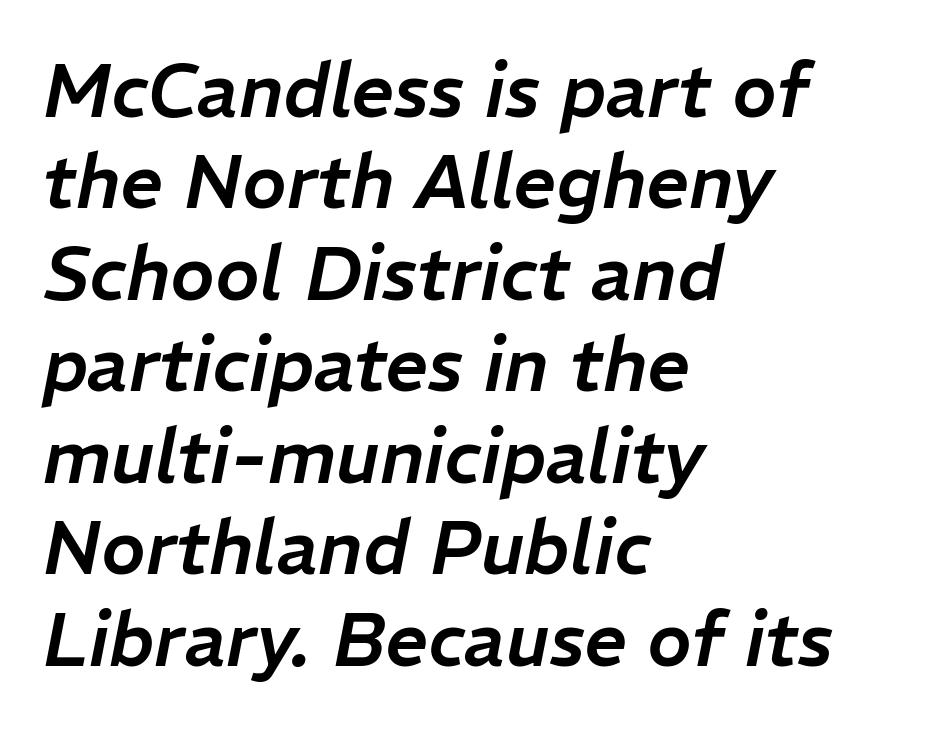
Q: Is the text italic (slanted)? A: Yes, it leans right by about 11 degrees.
Q: Is the text underlined? A: No.
Q: How is the paragraph aligned? A: Left-aligned.
Q: Is the spacing between letters normal or unusually wide? A: Normal.
Q: Width (condensed, normal, or wide)? A: Normal.
Q: Stroke contrast? A: Low.
Q: x-height? A: Medium.
Q: Monospaced? A: No.
